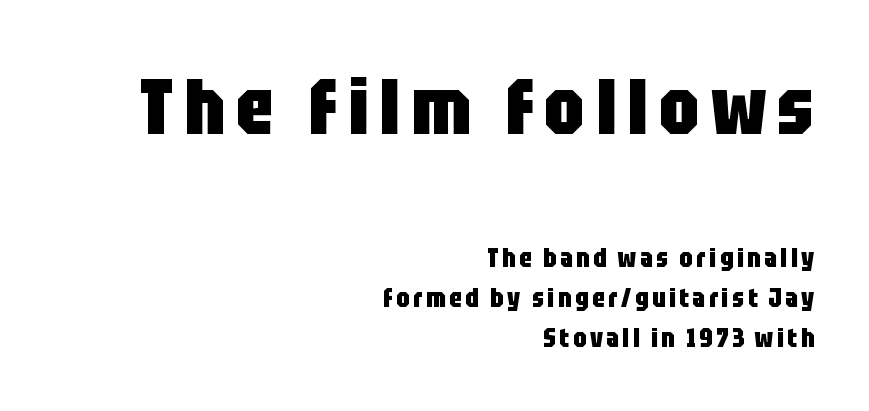
The image shows 79 px heavy, condensed sans-serif type, upright; set right-aligned, normal line spacing (1.55x), not underlined; the first (top) block is 3.04x larger; low stroke contrast and a large x-height.
